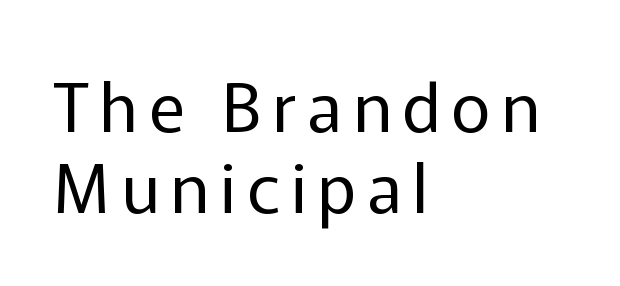
Rule under the text: the space is simply empty. Note the varied advance widths — an 'i' is clearly narrower than an 'm'. The text was rendered using a sans face with plain stroke endings. Unlike italic type, these characters show no tilt at all. Horizontal alignment here is leftward, the default for most running prose. The typesetting does not lean heavy: it is not bold.
